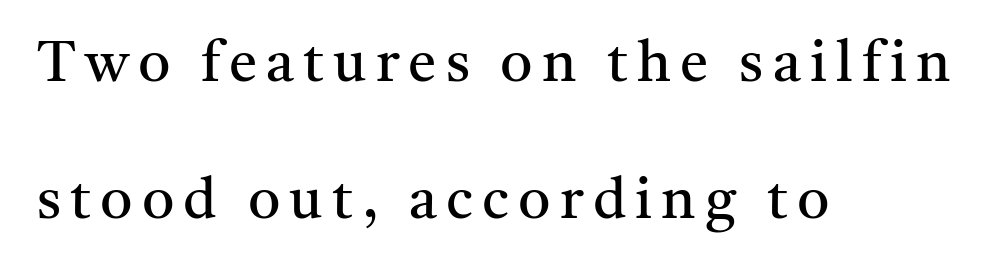
These lines stand farther apart than default settings would place them. The font's upright variant was chosen for this text. Letters rest on an invisible, unmarked baseline. Spacing verdict: proportional, widths tailored to each character.
